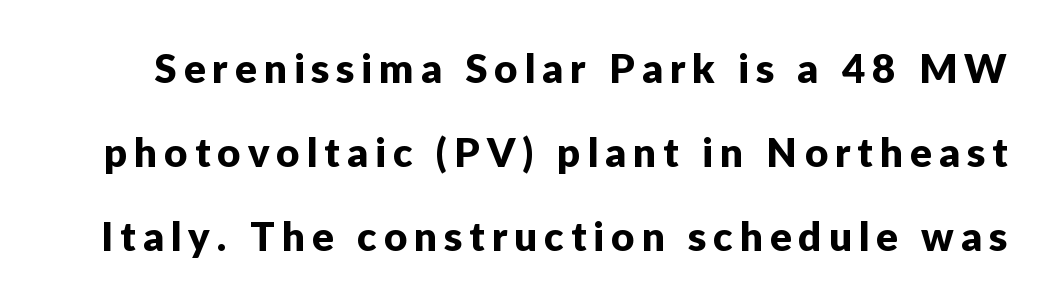
The image shows 40 px sans-serif type, upright; set loose line spacing (2.1x), not underlined; low stroke contrast and a medium x-height.
